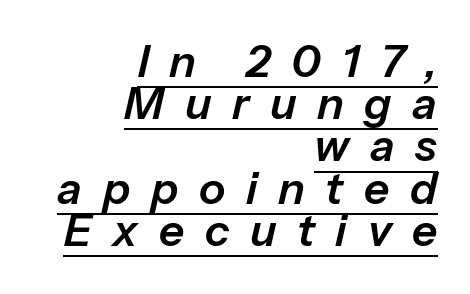
Underlining? Definitely there. Substantial extra tracking has been applied to these lines. Every character sits at an angle, as italics do. Notice how descenders almost collide with the ascenders below — that's tight leading. Does the copy run flush right? Yes — the right margin is perfectly even.
